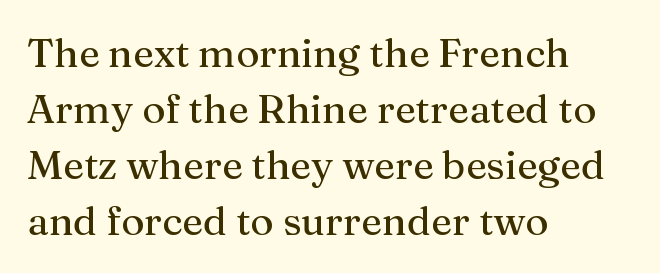
{"serif": "yes", "italic": "no", "width": "normal", "stroke_contrast": "medium", "x_height": "medium", "monospaced": "no", "underline": "no", "align": "left", "line_spacing": "normal", "line_spacing_ratio": 1.4, "letter_spacing": "normal", "letter_spacing_em": 0.0, "glyph_px": 40}
